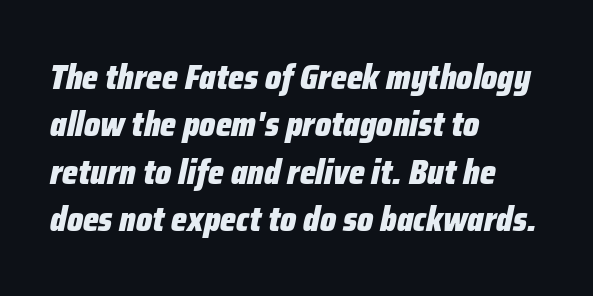
The axis of the letterforms is tilted away from vertical. Every row of glyphs begins at an identical x-position on the left. Set as a true bold cut, around the 700 mark. Tracking here is standard; glyphs follow each other at the usual distance.
